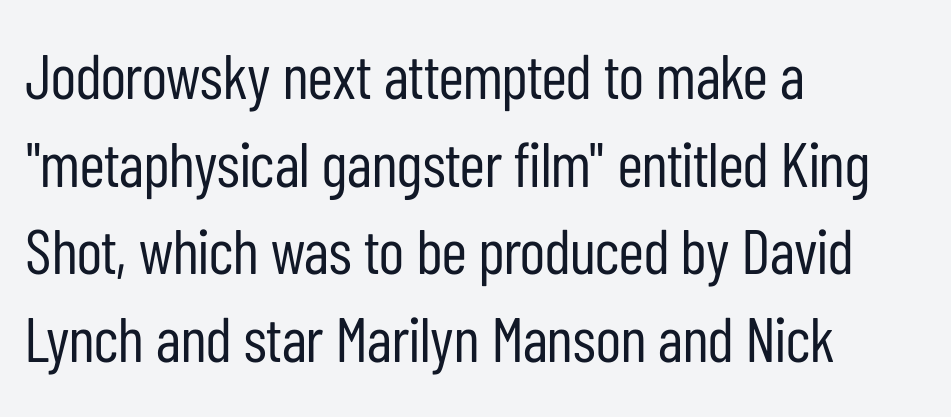
Q: Is the text bold? A: No.
Q: Is the text italic (slanted)? A: No, it is upright.
Q: Is the typeface a serif or a sans-serif typeface? A: Sans-serif.
Q: Is the text underlined? A: No.
Q: How is the paragraph aligned? A: Left-aligned.
Q: Is the spacing between letters normal or unusually wide? A: Normal.
Q: Is the spacing between lines tight, normal or loose? A: Normal.
Q: Width (condensed, normal, or wide)? A: Condensed.
Q: Stroke contrast? A: Low.
Q: x-height? A: Medium.
Q: Monospaced? A: No.
